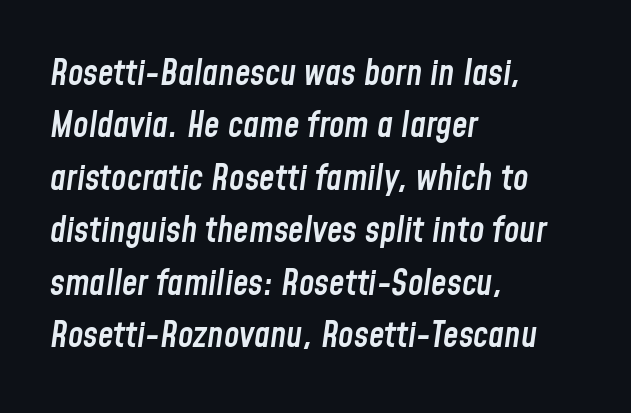
Emphasis by weight is partial: semibold. Rows of type keep a routine distance in the vertical direction. The letters advance in unequal steps, a hallmark of proportional type. Letter spacing: default. The zone under the glyphs is completely vacant. This is oblique type, the kind used for emphasis or titles.
